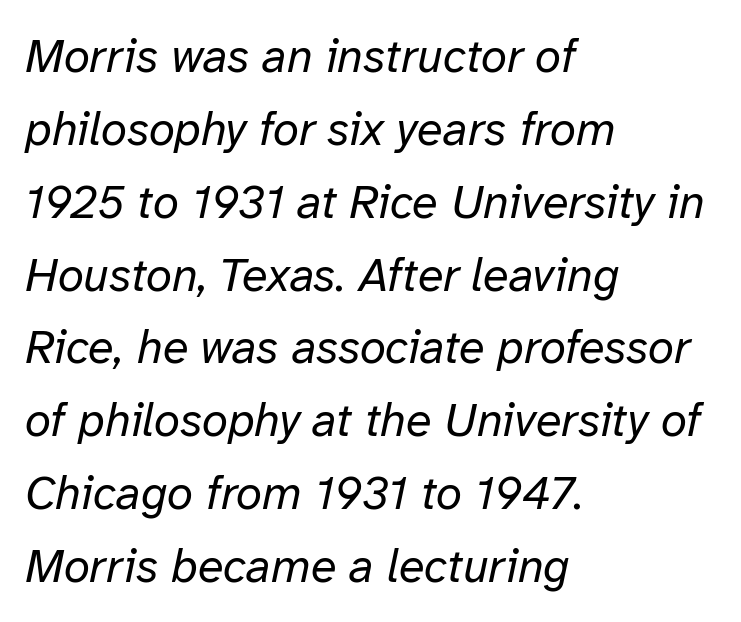
Q: Is the text bold? A: No.
Q: Is the text italic (slanted)? A: Yes, it leans right by about 12 degrees.
Q: Is the text underlined? A: No.
Q: How is the paragraph aligned? A: Left-aligned.
Q: Is the spacing between letters normal or unusually wide? A: Normal.
Q: Is the spacing between lines tight, normal or loose? A: Normal.
Q: Width (condensed, normal, or wide)? A: Normal.
Q: Stroke contrast? A: Low.
Q: x-height? A: Medium.
Q: Monospaced? A: No.
